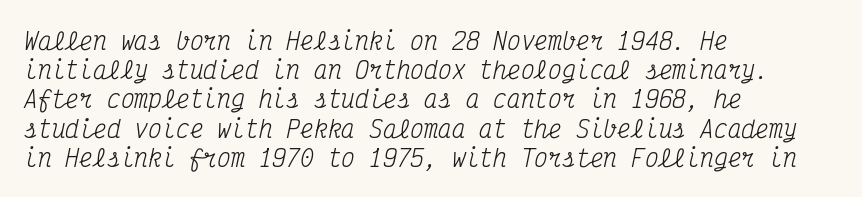
The image shows 23 px text type, italic (leaning right); set left-aligned, normal line spacing (1.27x), normal letter spacing, not underlined.
